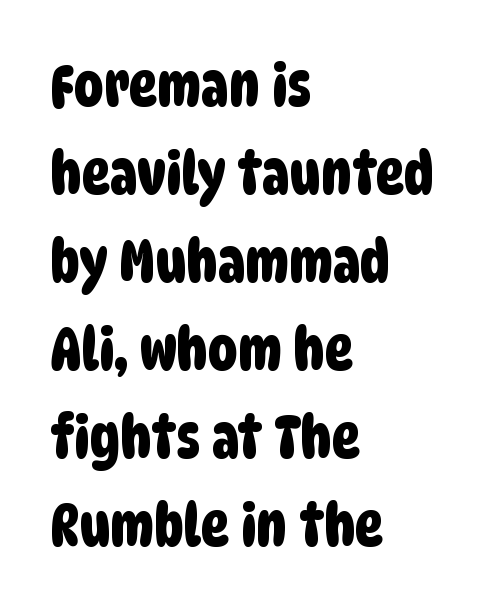
The rendering anchors every line to the left-hand side. Just letters on the line, the space beneath them empty. The line-height multiplier appears to be the usual default. You can tell from the bare stems that sans-serif type was used. Here the glyphs are tracked normally, forming tight word shapes. Proportional: the letters do not fall into vertical columns.
